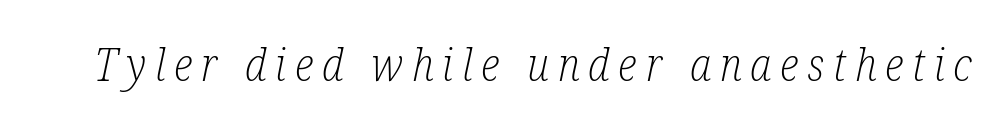
{"serif": "yes", "italic": "yes", "lean": "right", "slant_degrees": 12, "bold": "no", "weight": "light", "width": "condensed", "stroke_contrast": "low", "x_height": "medium", "monospaced": "no", "underline": "no", "glyph_px": 45}
